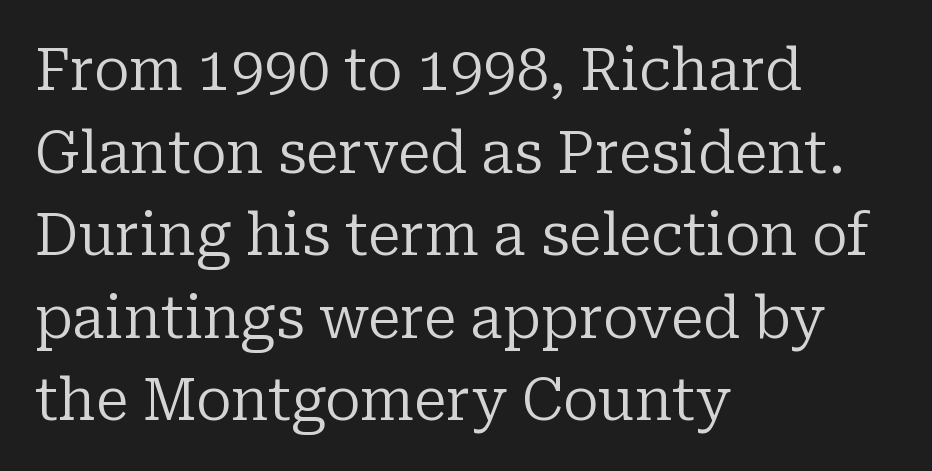
No heavy texture on the line: the type isn't bold. The passage shown stacks its lines at a standard gap. Compared with a centered layout, this one pins lines to the left instead. Examine the stroke ends and you'll spot serifs. The area under the type is left untouched.
